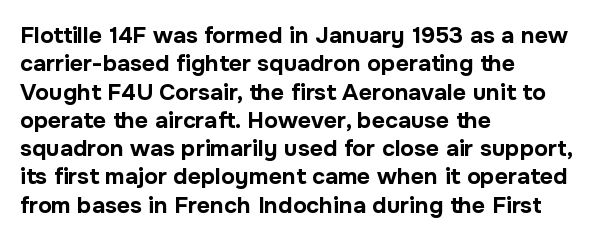
The image shows 23 px bold type, upright; set left-aligned, line spacing 1.23x, normal letter spacing, not underlined.
